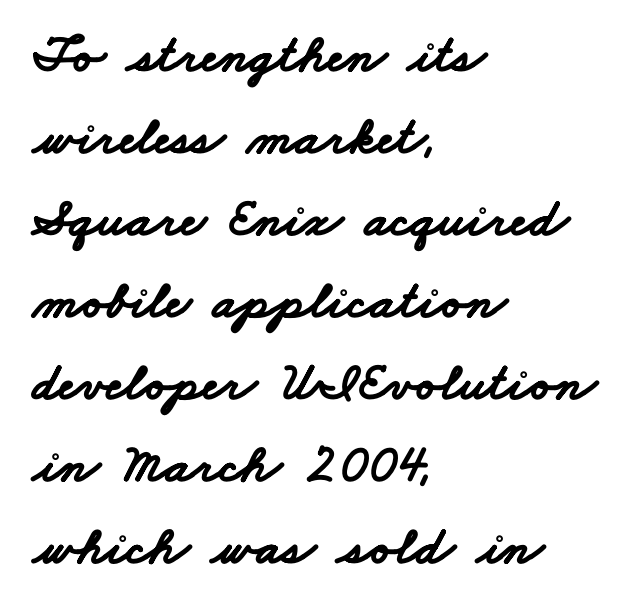
The ragged edge is on the right, which tells us the setting is flush left. You could not count columns in this text — the font is proportionally spaced. Is the letter spacing exaggerated? No — it looks like the ordinary default. Successive baselines arrive at the customary interval. The glyphs have the mass of a bold cut. The space beneath each line is pristine and unruled.
